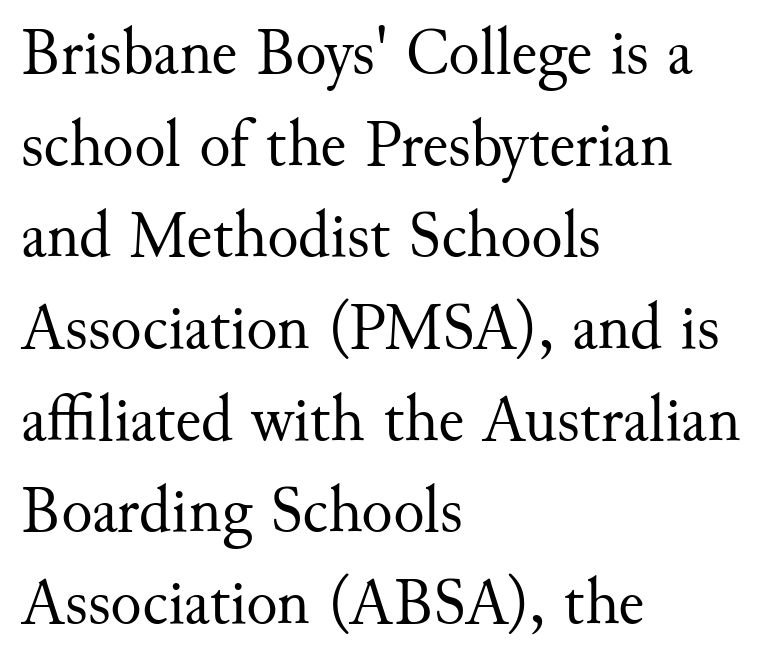
Q: Is the text bold? A: No.
Q: Is the text italic (slanted)? A: No, it is upright.
Q: Is the typeface a serif or a sans-serif typeface? A: Serif.
Q: Is the text underlined? A: No.
Q: How is the paragraph aligned? A: Left-aligned.
Q: Is the spacing between letters normal or unusually wide? A: Normal.
Q: Is the spacing between lines tight, normal or loose? A: Normal.
Q: Width (condensed, normal, or wide)? A: Normal.
Q: Stroke contrast? A: Medium.
Q: x-height? A: Small.
Q: Monospaced? A: No.
